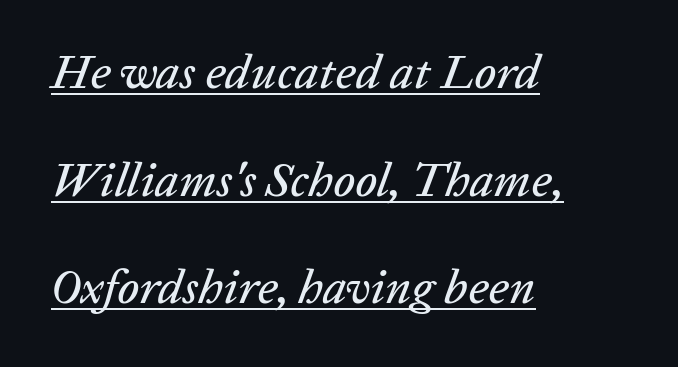
The image shows 48 px text type, italic (leaning right); set left-aligned, loose line spacing (2.24x), normal letter spacing, underlined; low stroke contrast and a medium x-height.
